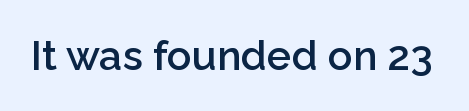
{"serif": "no", "italic": "no", "bold": "semi", "weight": "semibold", "width": "normal", "stroke_contrast": "low", "x_height": "medium", "monospaced": "no", "underline": "no", "letter_spacing": "normal", "letter_spacing_em": 0.0, "glyph_px": 41}
